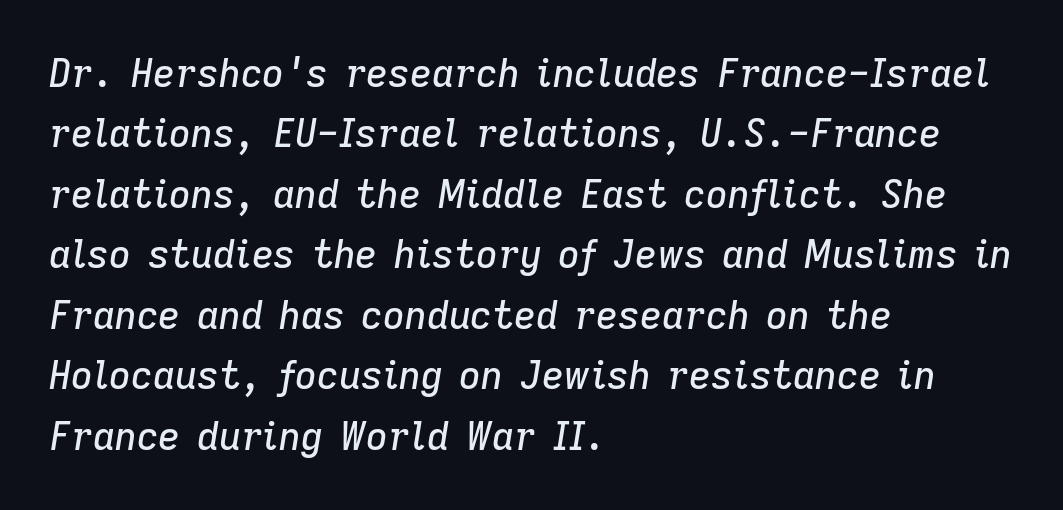
The image shows 38 px text type, italic (leaning right); set left-aligned, normal line spacing (1.59x), normal letter spacing, not underlined; low stroke contrast and a medium x-height.
